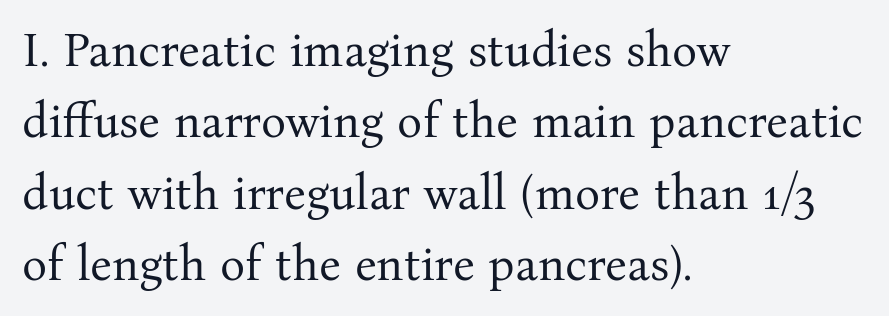
The glyphs in this specimen are seriffed. Every character sits straight up, as roman type does. The letterforms sit shoulder to shoulder at normal distance. The passage shown is typed in a proportional face where columns would drift. The line-height multiplier appears to be the usual default.
